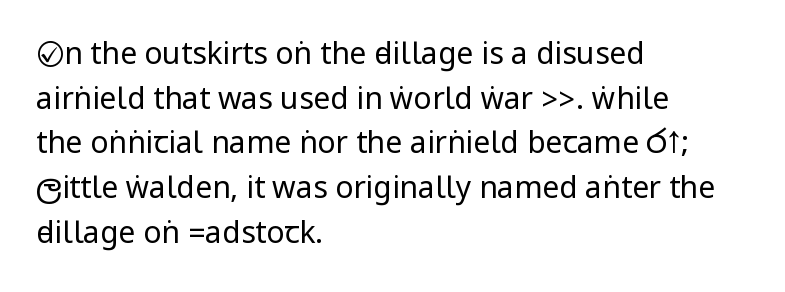
Here the glyphs are tracked normally, forming tight word shapes. A roman cut, with each character standing at attention. The text block is weighted toward the left margin, trailing off unevenly rightward. Honestly, the row spacing looks completely unremarkable. Bare-footed words on every line.
